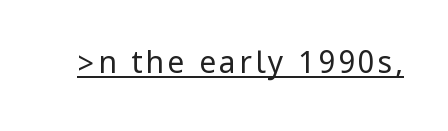
{"serif": "no", "italic": "no", "bold": "no", "weight": "regular", "width": "condensed", "stroke_contrast": "low", "underline": "yes", "glyph_px": 30}
